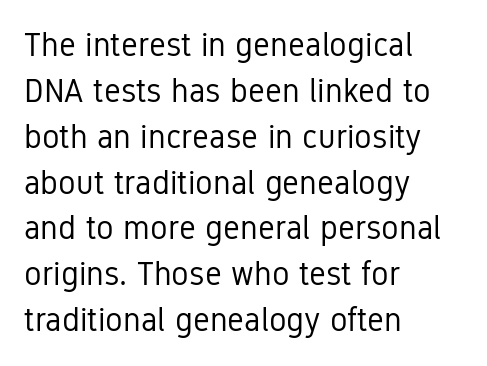
The image shows 33 px regular-weight, condensed sans-serif type, upright; set left-aligned, normal line spacing (1.39x), normal letter spacing, not underlined; low stroke contrast and a medium x-height.
